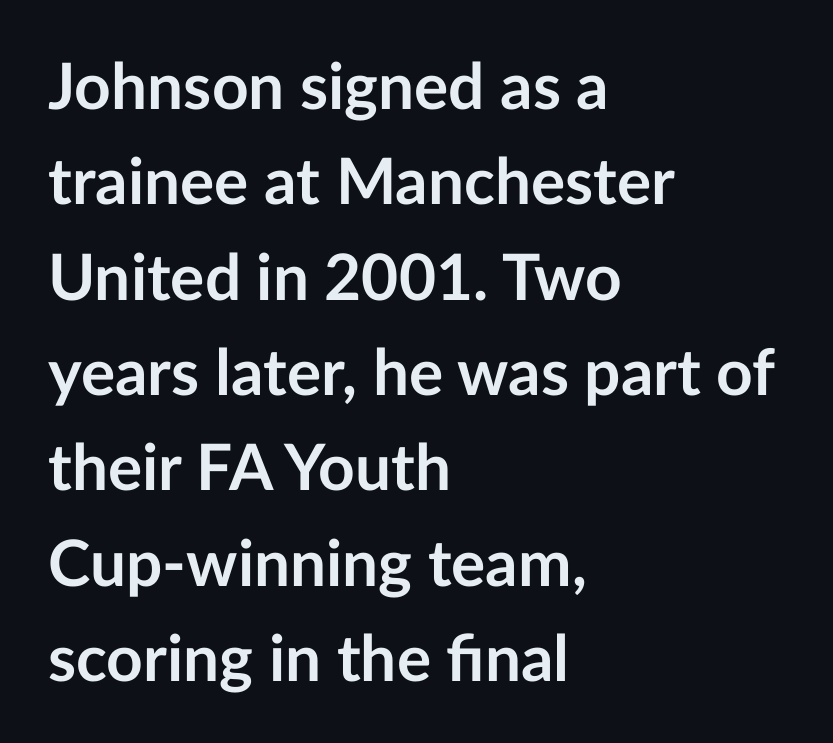
The space between consecutive lines is moderate. In terms of letterspacing, this is plain default setting. Heavy, bold letterforms. The face used here is proportionally spaced, like ordinary book or web type.
